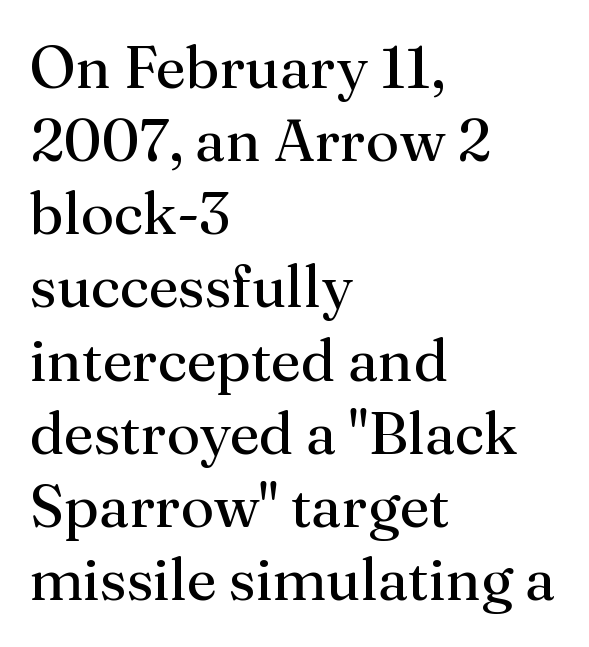
These glyphs show unthickened strokes, regular width or finer. Ordinary non-slanted type is in use. The typeface chosen for these lines features serifs. Do the characters align in a grid? No, the font is proportional.
